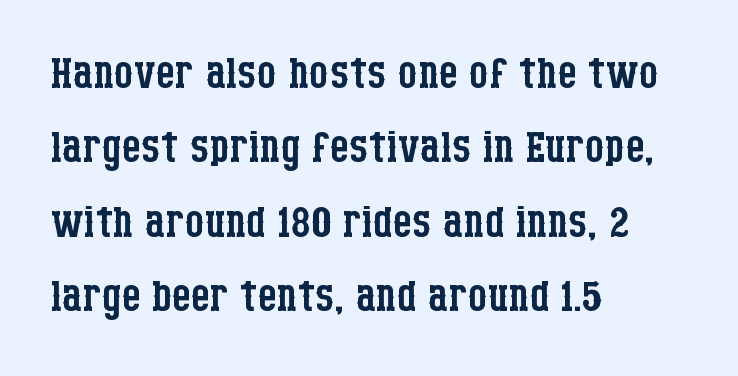
The image shows 61 px regular-weight, condensed serif type, upright; set left-aligned, line spacing 1.22x, normal letter spacing, not underlined; low stroke contrast and a large x-height.
